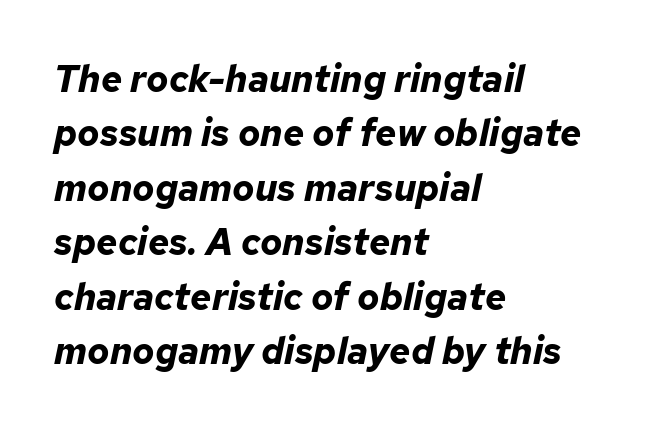
Q: Is the text bold? A: Yes.
Q: Is the text italic (slanted)? A: Yes, it leans right by about 12 degrees.
Q: Is the text underlined? A: No.
Q: How is the paragraph aligned? A: Left-aligned.
Q: Is the spacing between letters normal or unusually wide? A: Normal.
Q: Is the spacing between lines tight, normal or loose? A: Normal.
Q: Width (condensed, normal, or wide)? A: Normal.
Q: Stroke contrast? A: Low.
Q: x-height? A: Medium.
Q: Monospaced? A: No.
